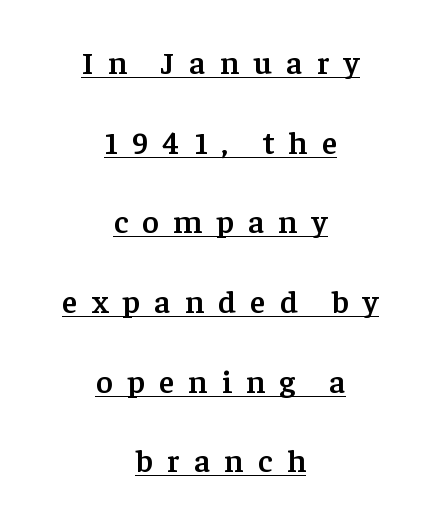
Q: Is the text bold? A: Semi-bold.
Q: Is the text italic (slanted)? A: No, it is upright.
Q: Is the typeface a serif or a sans-serif typeface? A: Serif.
Q: Is the text underlined? A: Yes.
Q: How is the paragraph aligned? A: Centered.
Q: Is the spacing between letters normal or unusually wide? A: Unusually wide.
Q: Is the spacing between lines tight, normal or loose? A: Loose.
Q: Width (condensed, normal, or wide)? A: Normal.
Q: Stroke contrast? A: Low.
Q: x-height? A: Medium.
Q: Monospaced? A: No.
